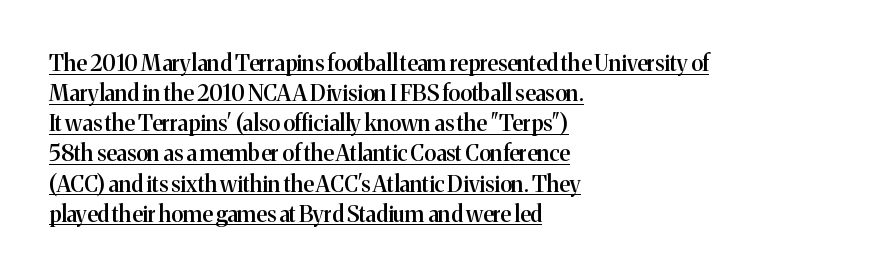
Q: Is the text bold? A: Semi-bold.
Q: Is the text italic (slanted)? A: No, it is upright.
Q: Is the text underlined? A: Yes.
Q: How is the paragraph aligned? A: Left-aligned.
Q: Is the spacing between letters normal or unusually wide? A: Normal.
Q: Is the spacing between lines tight, normal or loose? A: Normal.
